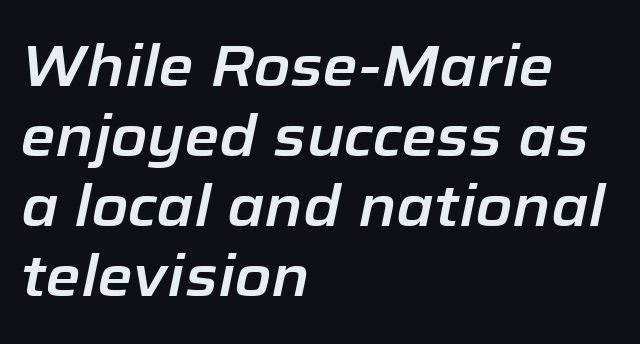
Q: Is the text italic (slanted)? A: Yes, it leans right by about 12 degrees.
Q: Is the text underlined? A: No.
Q: How is the paragraph aligned? A: Left-aligned.
Q: Is the spacing between letters normal or unusually wide? A: Normal.
Q: Width (condensed, normal, or wide)? A: Normal.
Q: Stroke contrast? A: Low.
Q: x-height? A: Medium.
Q: Monospaced? A: No.
